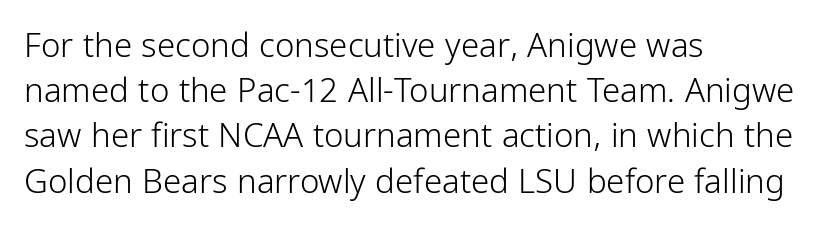
{"serif": "no", "italic": "no", "bold": "no", "weight": "light", "width": "condensed", "stroke_contrast": "low", "x_height": "medium", "monospaced": "no", "underline": "no", "align": "left", "line_spacing": "normal", "line_spacing_ratio": 1.37, "letter_spacing": "normal", "letter_spacing_em": 0.0, "glyph_px": 33}
